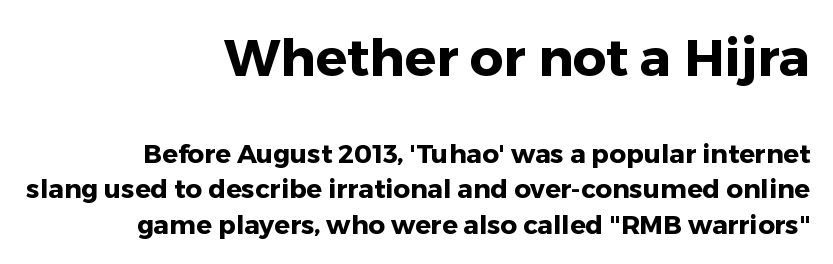
{"serif": "no", "italic": "no", "bold": "yes", "weight": "heavy", "width": "normal", "stroke_contrast": "low", "x_height": "medium", "monospaced": "no", "underline": "no", "align": "right", "line_spacing": "normal", "line_spacing_ratio": 1.37, "letter_spacing": "normal", "letter_spacing_em": 0.0, "larger_block": "first", "size_ratio": 2.0, "glyph_px": 52}
